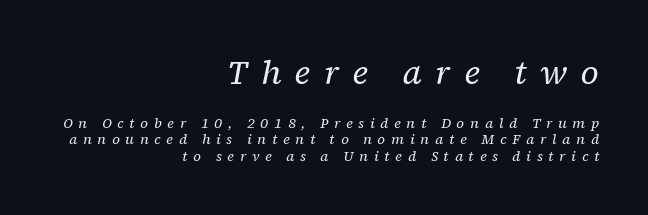
The letterforms stand isolated, each surrounded by extra space. Heaviness? Minimal to ordinary, like unemphasized prose. Small tapered or slab feet sit at the stroke ends, so this counts as serif. Characters are canted at an angle relative to the baseline's perpendicular. The emphasis by scale lands on block number one, above.
